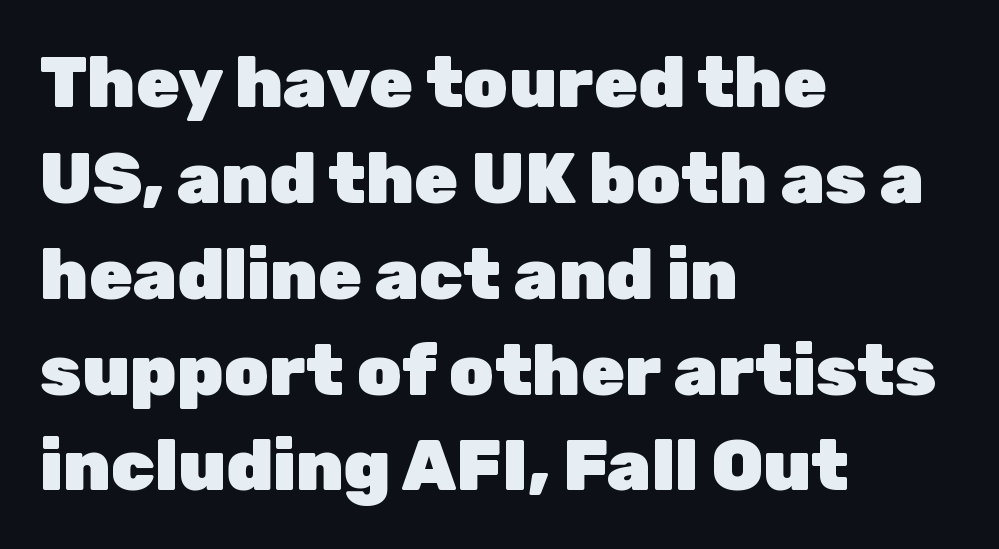
Spacing between characters is what you'd get straight out of the box. In CSS terms this would be text-align: left. Unlike italic type, these characters show no tilt at all. The passage shown is not underscored anywhere. This is sans-serif lettering, the kind often seen on screens and signage. Here the designer chose a conventional face with non-uniform glyph widths.
